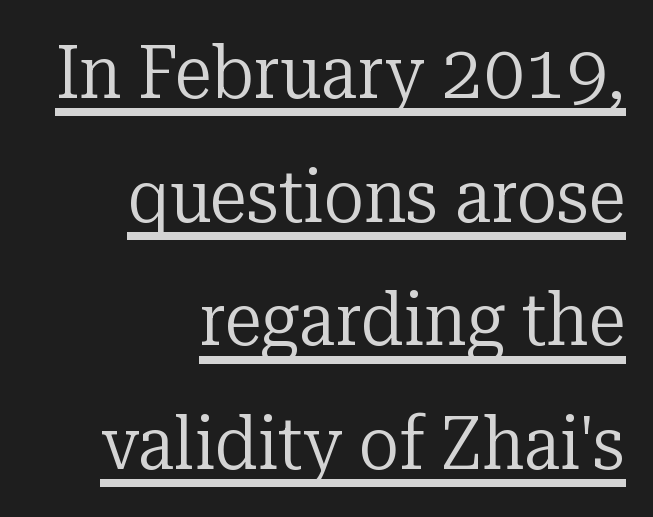
The image shows 75 px regular-weight serif type, upright; set right-aligned, normal line spacing (1.65x), normal letter spacing, underlined; low stroke contrast and a medium x-height.
